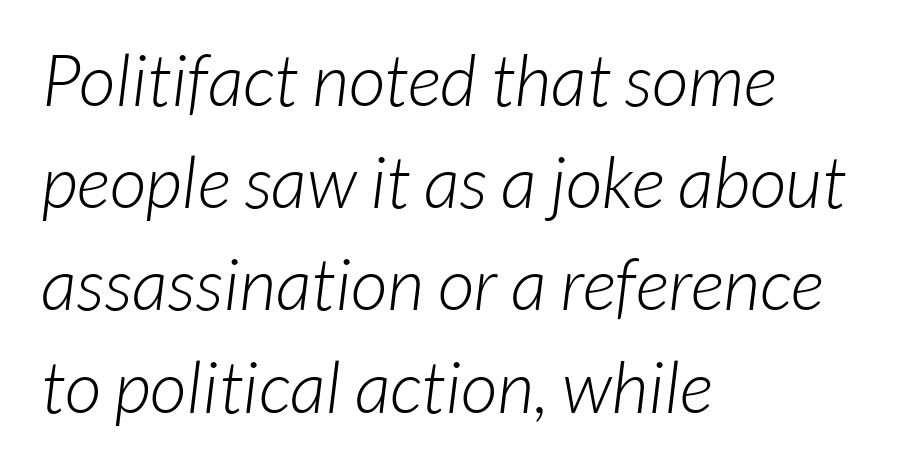
The image shows 72 px light sans-serif type; set left-aligned, normal line spacing (1.42x), normal letter spacing, not underlined; low stroke contrast and a medium x-height.
